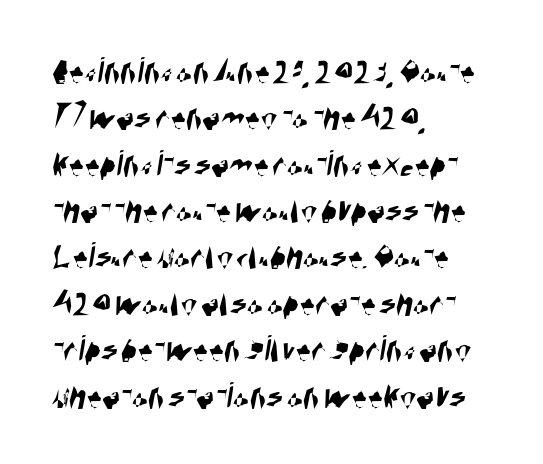
Unmarked baselines from the first word to the last. A typesetter would call this proportional, since set widths differ per character. You could call the tracking neutral — neither tight nor loose. Horizontal alignment here is leftward, the default for most running prose. Observe the absence of serifs on each vertical stroke in this sample.
